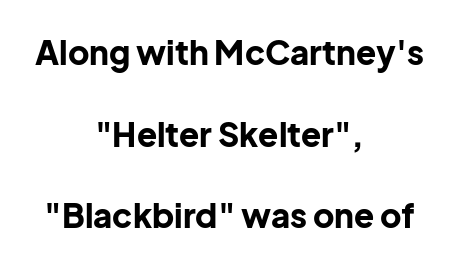
Q: Is the text bold? A: Yes.
Q: Is the text italic (slanted)? A: No, it is upright.
Q: Is the typeface a serif or a sans-serif typeface? A: Sans-serif.
Q: Is the text underlined? A: No.
Q: How is the paragraph aligned? A: Centered.
Q: Is the spacing between letters normal or unusually wide? A: Normal.
Q: Is the spacing between lines tight, normal or loose? A: Loose.
Q: Width (condensed, normal, or wide)? A: Normal.
Q: Stroke contrast? A: Low.
Q: x-height? A: Medium.
Q: Monospaced? A: No.
